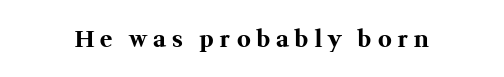
Q: Is the text bold? A: Yes.
Q: Is the text italic (slanted)? A: No, it is upright.
Q: Is the text underlined? A: No.
Q: Is the spacing between letters normal or unusually wide? A: Unusually wide.
